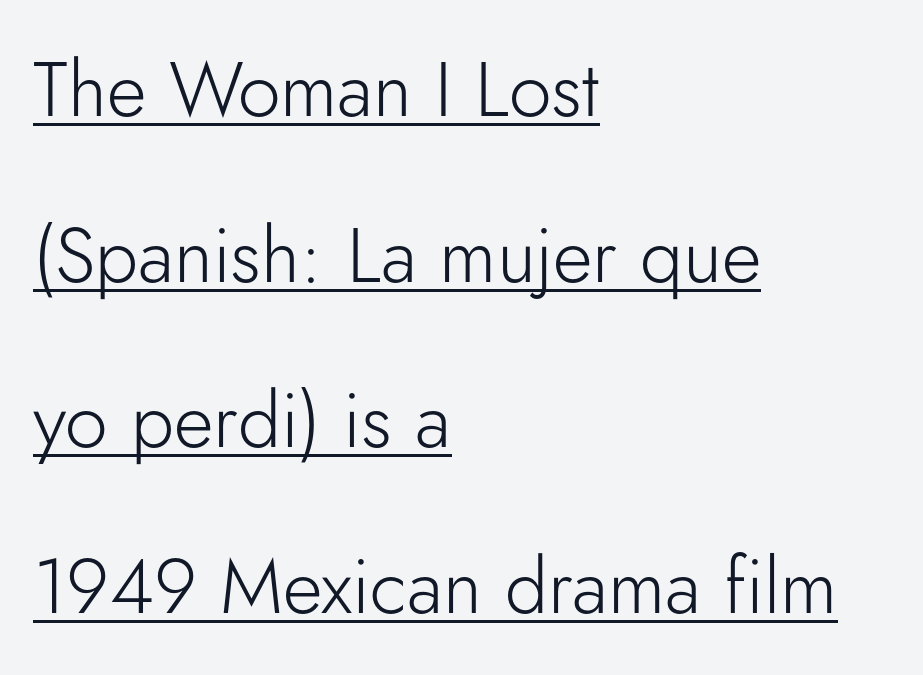
{"serif": "no", "italic": "no", "bold": "no", "weight": "light", "width": "normal", "stroke_contrast": "low", "x_height": "small", "monospaced": "no", "underline": "yes", "align": "left", "line_spacing": "loose", "line_spacing_ratio": 2.15, "letter_spacing": "normal", "letter_spacing_em": 0.0, "glyph_px": 77}
